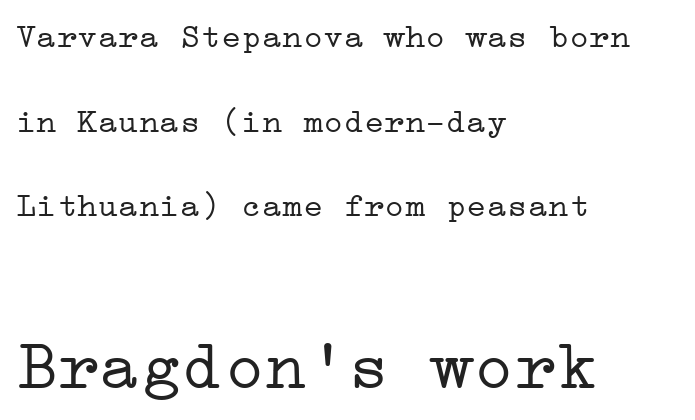
The image shows 69 px light, wide serif type, upright; set left-aligned, loose line spacing (2.49x), normal letter spacing, not underlined; the second (bottom) block is 2.03x larger; low stroke contrast and a medium x-height.
